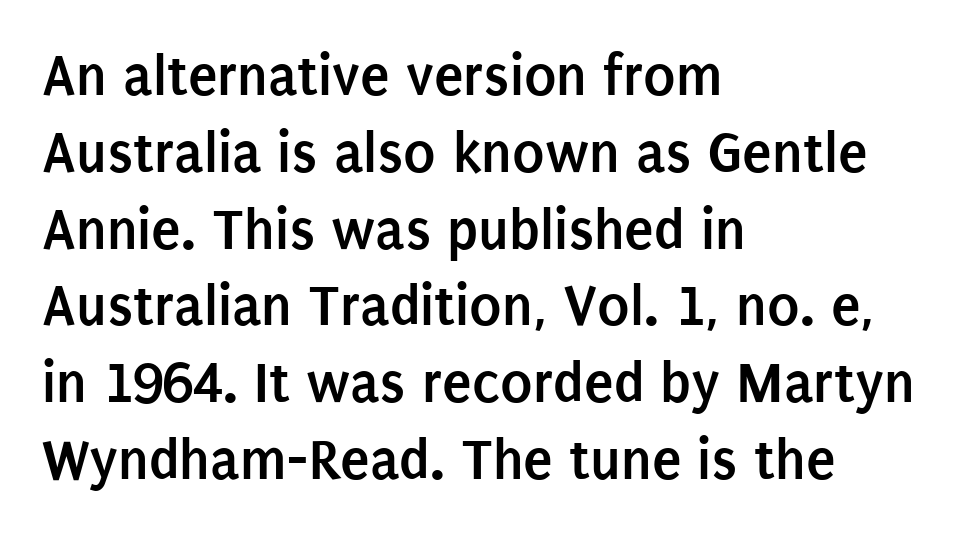
Q: Is the text bold? A: Yes.
Q: Is the text italic (slanted)? A: No, it is upright.
Q: Is the typeface a serif or a sans-serif typeface? A: Sans-serif.
Q: Is the text underlined? A: No.
Q: How is the paragraph aligned? A: Left-aligned.
Q: Is the spacing between letters normal or unusually wide? A: Normal.
Q: Is the spacing between lines tight, normal or loose? A: Normal.
Q: Width (condensed, normal, or wide)? A: Condensed.
Q: Stroke contrast? A: Low.
Q: x-height? A: Large.
Q: Monospaced? A: No.
